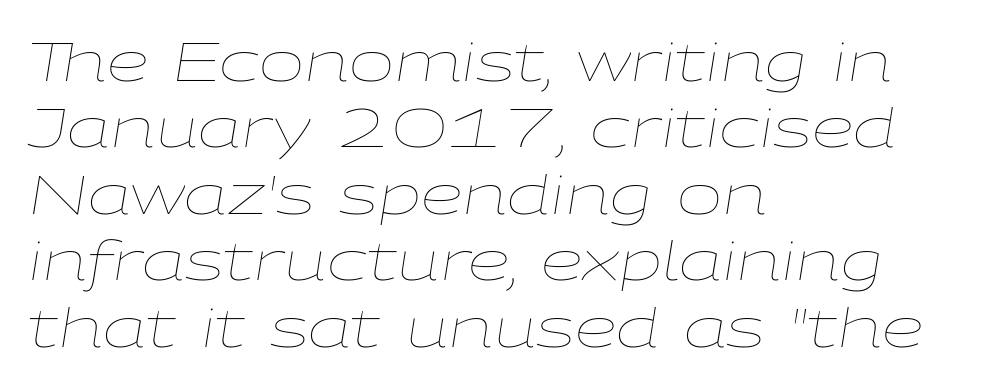
Q: Is the text bold? A: No.
Q: Is the text italic (slanted)? A: Yes, it leans right by about 9 degrees.
Q: Is the text underlined? A: No.
Q: How is the paragraph aligned? A: Left-aligned.
Q: Is the spacing between letters normal or unusually wide? A: Normal.
Q: Width (condensed, normal, or wide)? A: Wide.
Q: Stroke contrast? A: Low.
Q: x-height? A: Medium.
Q: Monospaced? A: No.
